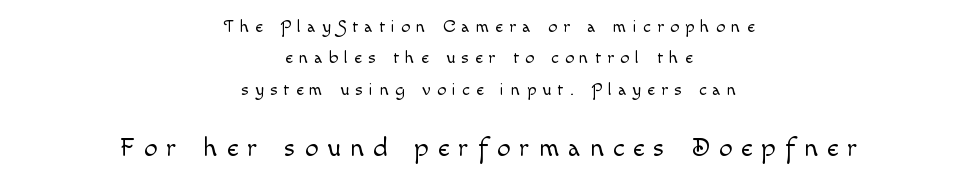
The image shows 27 px text type, upright; set centered, line spacing 1.74x, unusually wide letter spacing (+0.34 em), not underlined; the second (bottom) block is 1.5x larger.
